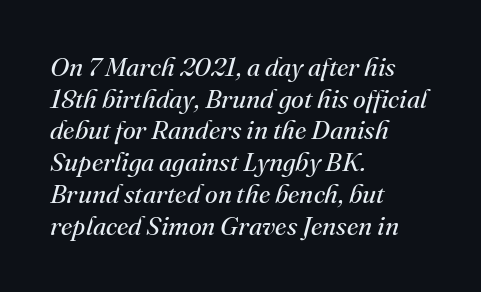
Q: Is the text bold? A: No.
Q: Is the text italic (slanted)? A: Yes, it leans right by about 16 degrees.
Q: Is the text underlined? A: No.
Q: How is the paragraph aligned? A: Left-aligned.
Q: Is the spacing between letters normal or unusually wide? A: Normal.
